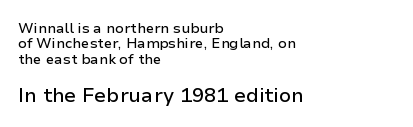
Posture: upright roman. Students, observe: this is what under-led, compact text looks like. Characters follow at the spacing the type designer built in. Which chunk is bigger? The second one — the bottom block dwarfs the top. Rule under the text: the space is simply empty.
